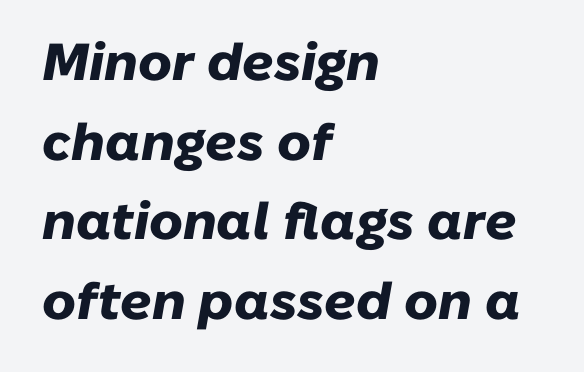
The image shows 52 px heavy type, italic (leaning right); set left-aligned, normal line spacing (1.53x), normal letter spacing, not underlined; low stroke contrast and a medium x-height.
